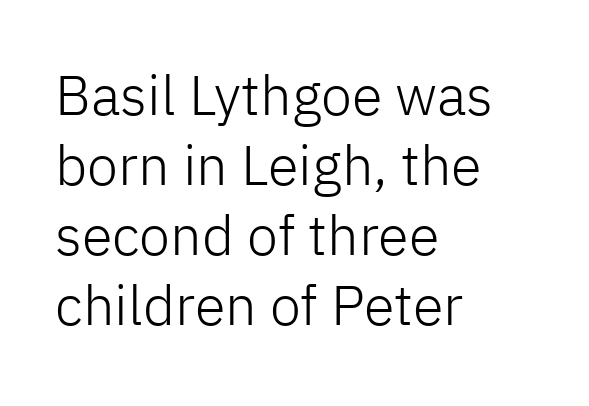
Q: Is the text bold? A: No.
Q: Is the text italic (slanted)? A: No, it is upright.
Q: Is the typeface a serif or a sans-serif typeface? A: Sans-serif.
Q: Is the text underlined? A: No.
Q: How is the paragraph aligned? A: Left-aligned.
Q: Is the spacing between letters normal or unusually wide? A: Normal.
Q: Is the spacing between lines tight, normal or loose? A: Normal.
Q: Width (condensed, normal, or wide)? A: Normal.
Q: Stroke contrast? A: Low.
Q: x-height? A: Medium.
Q: Monospaced? A: No.
